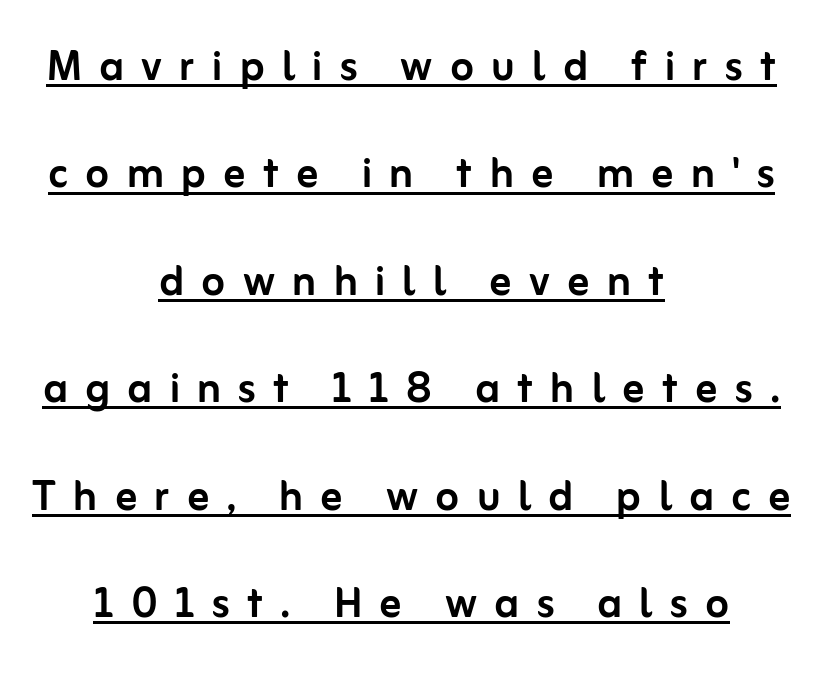
Q: Is the text italic (slanted)? A: No, it is upright.
Q: Is the typeface a serif or a sans-serif typeface? A: Sans-serif.
Q: Is the text underlined? A: Yes.
Q: How is the paragraph aligned? A: Centered.
Q: Is the spacing between letters normal or unusually wide? A: Unusually wide.
Q: Is the spacing between lines tight, normal or loose? A: Loose.
Q: Width (condensed, normal, or wide)? A: Normal.
Q: Stroke contrast? A: Low.
Q: x-height? A: Medium.
Q: Monospaced? A: No.
